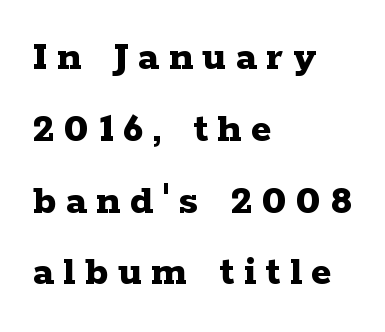
{"serif": "yes", "italic": "no", "bold": "yes", "weight": "bold", "width": "wide", "stroke_contrast": "low", "x_height": "medium", "monospaced": "no", "underline": "no", "align": "left", "line_spacing": "normal", "line_spacing_ratio": 1.67, "letter_spacing": "wide", "letter_spacing_em": 0.22, "glyph_px": 43}
